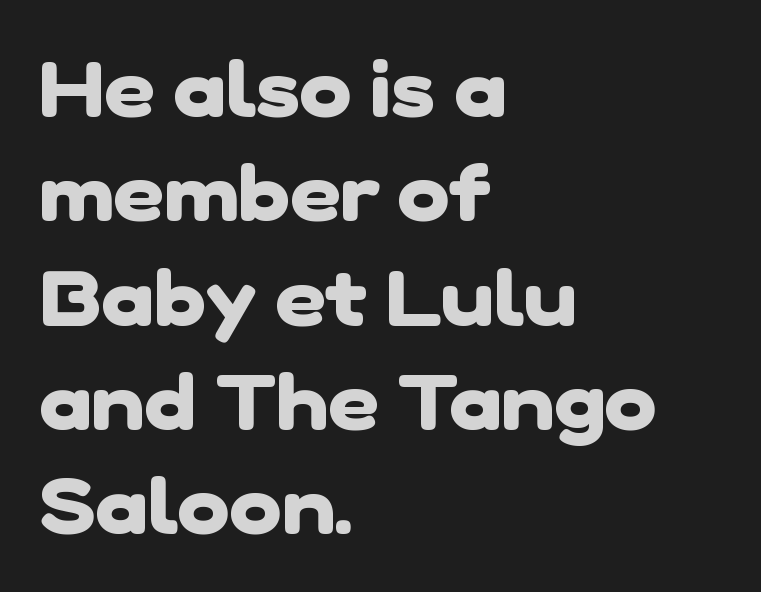
Looks like regular typesetting: each glyph gets only the width it needs. A normal amount of white space separates one row of letters from the next. The typeface chosen for these lines omits serifs. Plain, unruled lines of type. Typographic density is high because the face is bold. Does extra space separate the letters? No, they use regular spacing.
